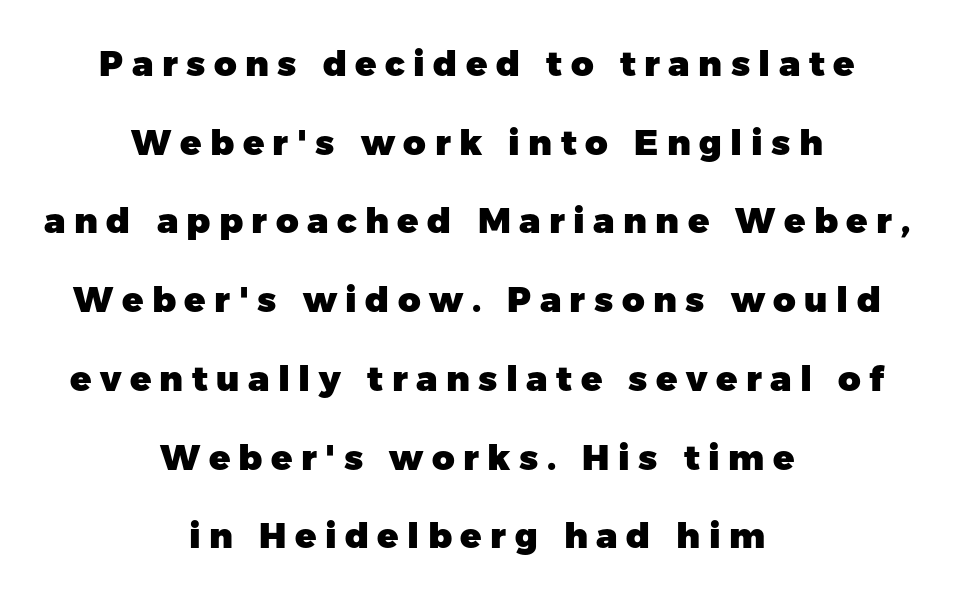
Q: Is the text bold? A: Yes.
Q: Is the text italic (slanted)? A: No, it is upright.
Q: Is the typeface a serif or a sans-serif typeface? A: Sans-serif.
Q: Is the text underlined? A: No.
Q: How is the paragraph aligned? A: Centered.
Q: Is the spacing between letters normal or unusually wide? A: Unusually wide.
Q: Is the spacing between lines tight, normal or loose? A: Loose.
Q: Width (condensed, normal, or wide)? A: Normal.
Q: Stroke contrast? A: Low.
Q: x-height? A: Medium.
Q: Monospaced? A: No.
